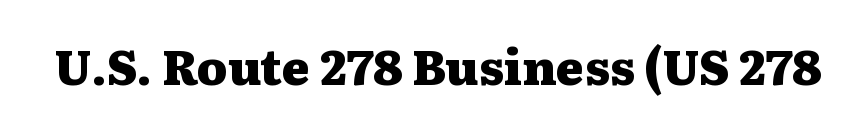
Q: Is the text bold? A: Yes.
Q: Is the text italic (slanted)? A: No, it is upright.
Q: Is the typeface a serif or a sans-serif typeface? A: Serif.
Q: Is the text underlined? A: No.
Q: Is the spacing between letters normal or unusually wide? A: Normal.
Q: Width (condensed, normal, or wide)? A: Wide.
Q: Stroke contrast? A: Medium.
Q: x-height? A: Medium.
Q: Monospaced? A: No.
